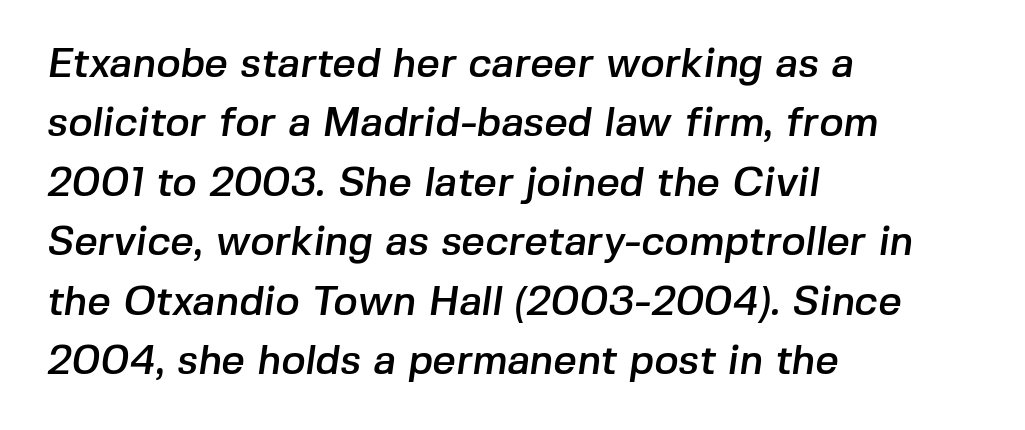
Q: Is the typeface a serif or a sans-serif typeface? A: Sans-serif.
Q: Is the text underlined? A: No.
Q: How is the paragraph aligned? A: Left-aligned.
Q: Is the spacing between letters normal or unusually wide? A: Normal.
Q: Is the spacing between lines tight, normal or loose? A: Normal.
Q: Width (condensed, normal, or wide)? A: Normal.
Q: Stroke contrast? A: Low.
Q: x-height? A: Medium.
Q: Monospaced? A: No.
